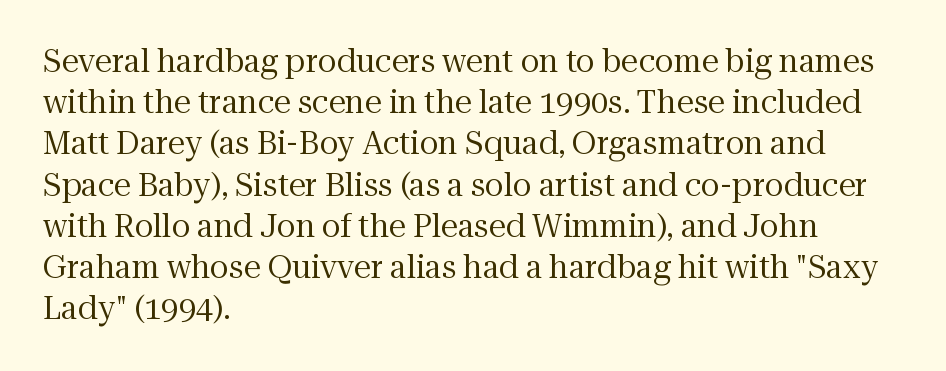
The image shows 31 px regular-weight serif type, upright; set left-aligned, normal line spacing (1.33x), normal letter spacing, not underlined; medium stroke contrast and a medium x-height.
